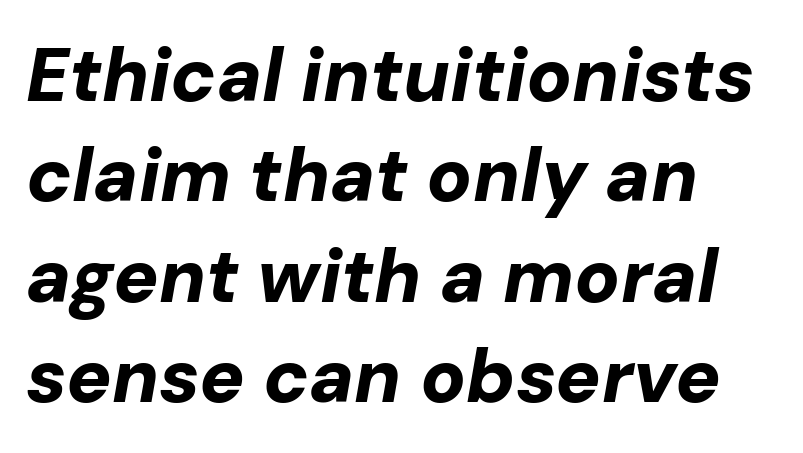
{"italic": "yes", "lean": "right", "slant_degrees": 10, "bold": "yes", "weight": "bold", "width": "normal", "stroke_contrast": "low", "x_height": "medium", "monospaced": "no", "underline": "no", "align": "left", "line_spacing": "normal", "line_spacing_ratio": 1.34, "letter_spacing": "normal", "letter_spacing_em": 0.0, "glyph_px": 75}
